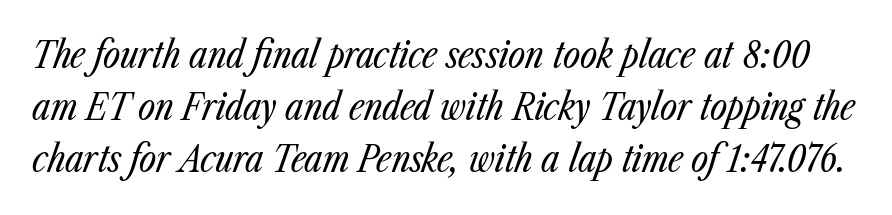
The letters look calm and open, with moderate or lighter stems. You could not count columns in this text — the font is proportionally spaced. The leading is moderate, giving the passage an even texture. Rule under the text: the space is simply empty. Designer's note — italics engaged.
